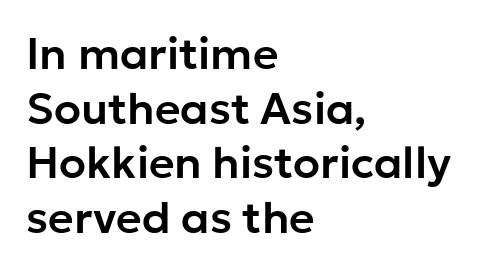
Note: no serifs on the glyphs. How are the letters spaced? Ordinarily, with no added tracking. Every stem runs plumb, perpendicular to the baseline. Teacher's note: observe the even left margin — that is flush-left alignment. The specimen omits any rule beneath the text block's lines. Here the designer chose a conventional face with non-uniform glyph widths.
